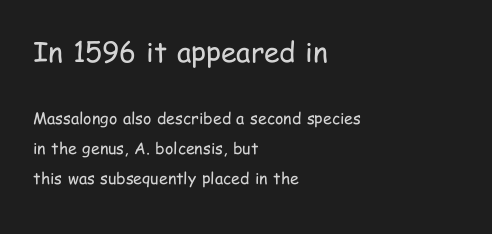
{"serif": "no", "italic": "no", "bold": "no", "weight": "regular", "width": "condensed", "stroke_contrast": "low", "x_height": "medium", "monospaced": "no", "underline": "no", "align": "left", "line_spacing_ratio": 1.86, "letter_spacing": "normal", "letter_spacing_em": 0.0, "larger_block": "first", "size_ratio": 1.75, "glyph_px": 28}
